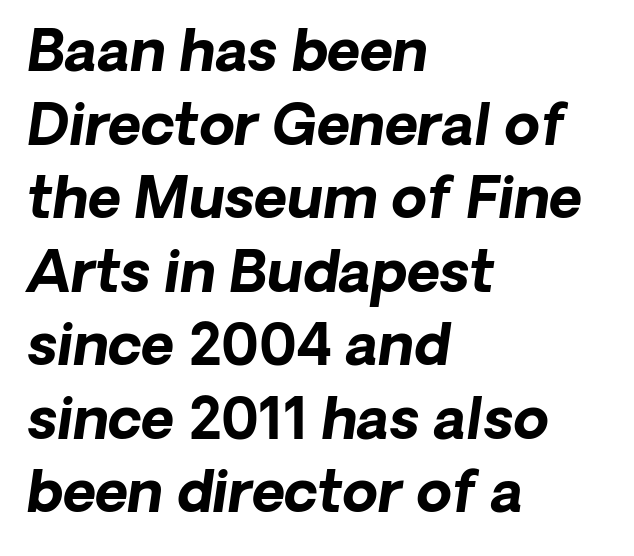
Q: Is the text bold? A: Yes.
Q: Is the text italic (slanted)? A: Yes, it leans right by about 8 degrees.
Q: Is the text underlined? A: No.
Q: How is the paragraph aligned? A: Left-aligned.
Q: Is the spacing between letters normal or unusually wide? A: Normal.
Q: Is the spacing between lines tight, normal or loose? A: Normal.
Q: Width (condensed, normal, or wide)? A: Normal.
Q: Stroke contrast? A: Low.
Q: x-height? A: Medium.
Q: Monospaced? A: No.
